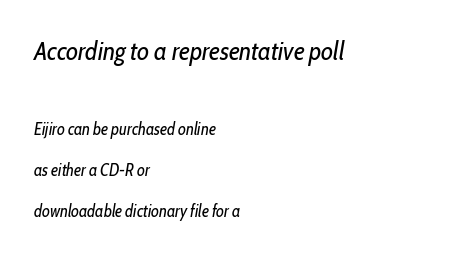
The image shows 26 px text type, italic (leaning right); set left-aligned, loose line spacing (2.42x), normal letter spacing, not underlined; the first (top) block is 1.53x larger.
